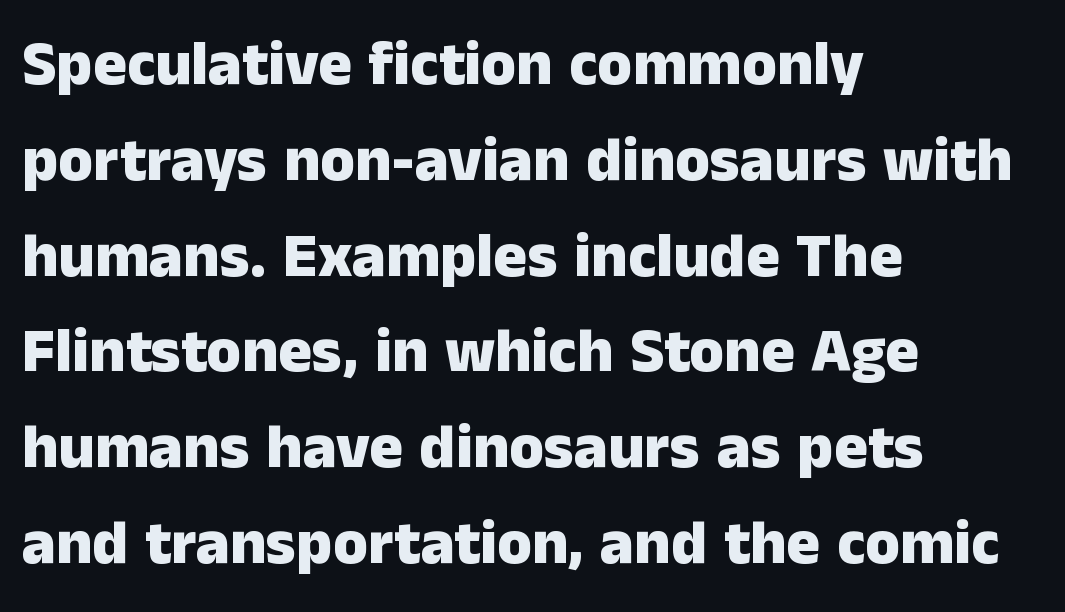
{"serif": "no", "italic": "no", "bold": "yes", "weight": "heavy", "width": "normal", "stroke_contrast": "low", "x_height": "medium", "monospaced": "no", "underline": "no", "align": "left", "line_spacing": "normal", "line_spacing_ratio": 1.52, "letter_spacing": "normal", "letter_spacing_em": 0.0, "glyph_px": 63}
